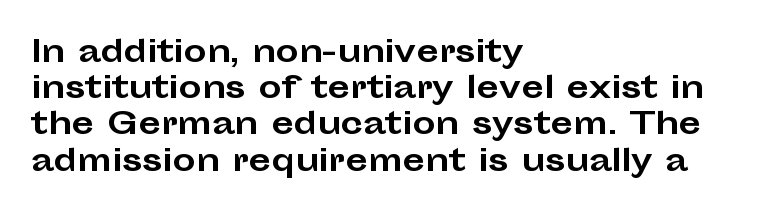
What kind of face is this? One without serifs — a sans. Check the space under the baseline: it is left empty. The sample has been set heavy, in full bold. The compositor pushed each line to the left boundary. Compared with typical body copy, the letter spacing here is the same. Compared with typical paragraphs, the rows here are spaced about the same.
